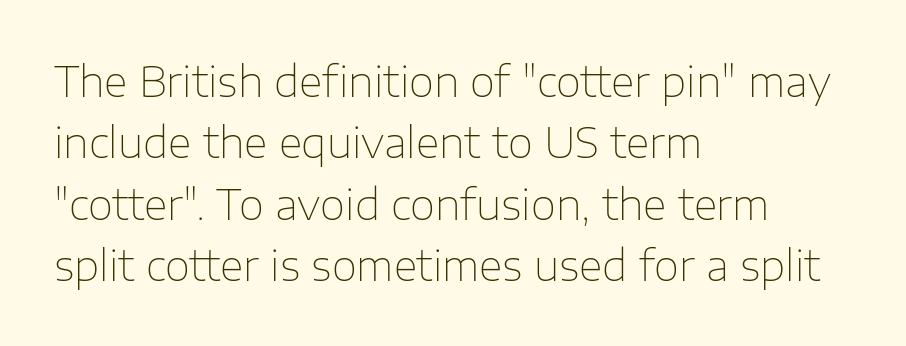
The lettering stays uniformly vertical, giving the passage a roman look. Interline gaps are of average width in this sample. Letter spacing: default. The face used here is proportionally spaced, like ordinary book or web type. The space beneath each line is pristine and unruled. Short and long lines alike share a common starting point at left.
